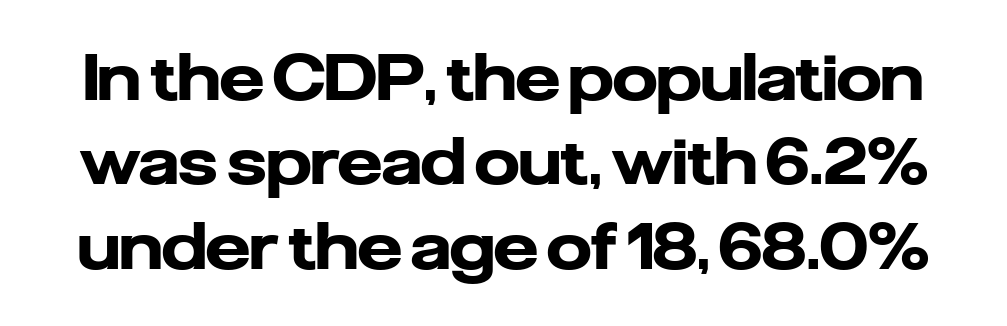
The image shows 63 px heavy sans-serif type, upright; set normal line spacing (1.34x), normal letter spacing, not underlined; low stroke contrast and a medium x-height.
